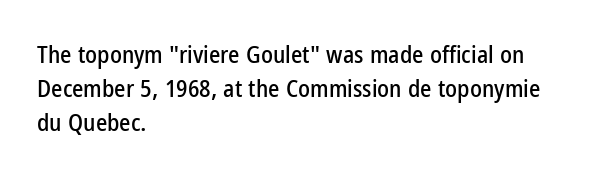
Q: Is the text italic (slanted)? A: No, it is upright.
Q: Is the text underlined? A: No.
Q: How is the paragraph aligned? A: Left-aligned.
Q: Is the spacing between letters normal or unusually wide? A: Normal.
Q: Is the spacing between lines tight, normal or loose? A: Normal.
